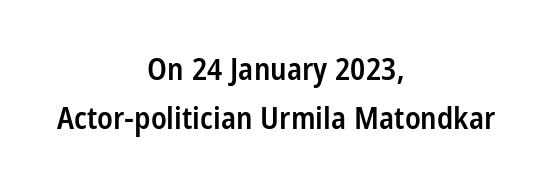
{"serif": "no", "italic": "no", "bold": "semi", "weight": "semibold", "width": "condensed", "stroke_contrast": "low", "x_height": "large", "monospaced": "no", "underline": "no", "align": "center", "line_spacing": "normal", "line_spacing_ratio": 1.58, "letter_spacing": "normal", "letter_spacing_em": 0.0, "glyph_px": 31}
